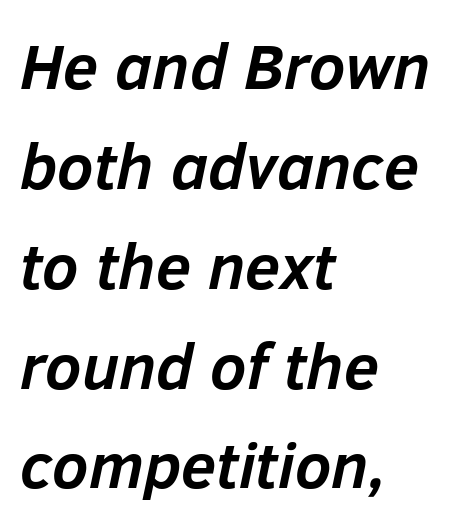
{"italic": "yes", "lean": "right", "slant_degrees": 12, "bold": "yes", "weight": "semibold", "width": "normal", "stroke_contrast": "low", "x_height": "medium", "monospaced": "no", "underline": "no", "align": "left", "line_spacing": "normal", "line_spacing_ratio": 1.56, "letter_spacing": "normal", "letter_spacing_em": 0.0, "glyph_px": 64}
